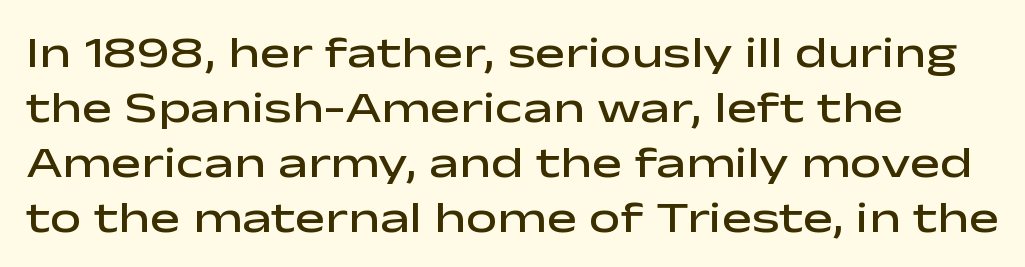
The image shows 45 px semibold, wide sans-serif type, upright; set line spacing 1.22x, normal letter spacing, not underlined; low stroke contrast and a medium x-height.
